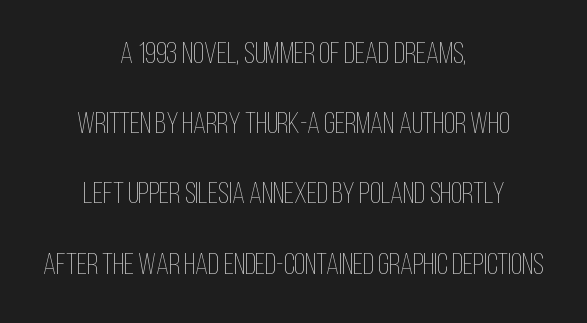
Q: Is the text bold? A: No.
Q: Is the text italic (slanted)? A: No, it is upright.
Q: Is the text underlined? A: No.
Q: How is the paragraph aligned? A: Centered.
Q: Is the spacing between letters normal or unusually wide? A: Normal.
Q: Is the spacing between lines tight, normal or loose? A: Loose.
Q: Width (condensed, normal, or wide)? A: Condensed.
Q: Stroke contrast? A: Low.
Q: x-height? A: Large.
Q: Monospaced? A: No.
